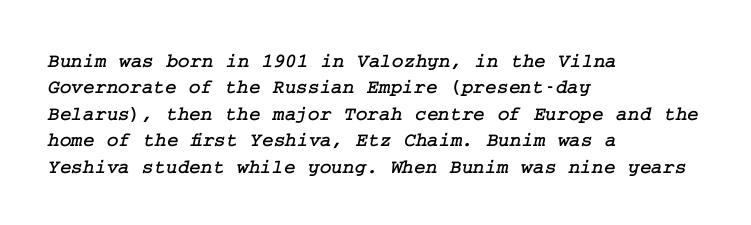
The image shows 20 px text type; set left-aligned, normal line spacing (1.32x), normal letter spacing, not underlined.
